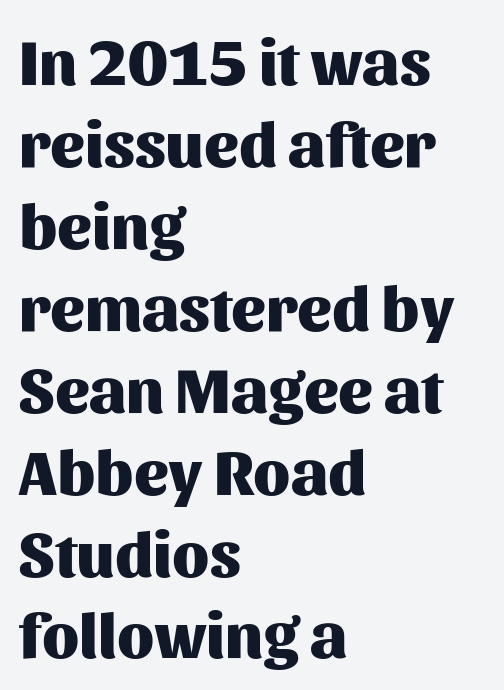
The image shows 64 px heavy sans-serif type, upright; set left-aligned, normal line spacing (1.28x), normal letter spacing, not underlined; medium stroke contrast and a medium x-height.
